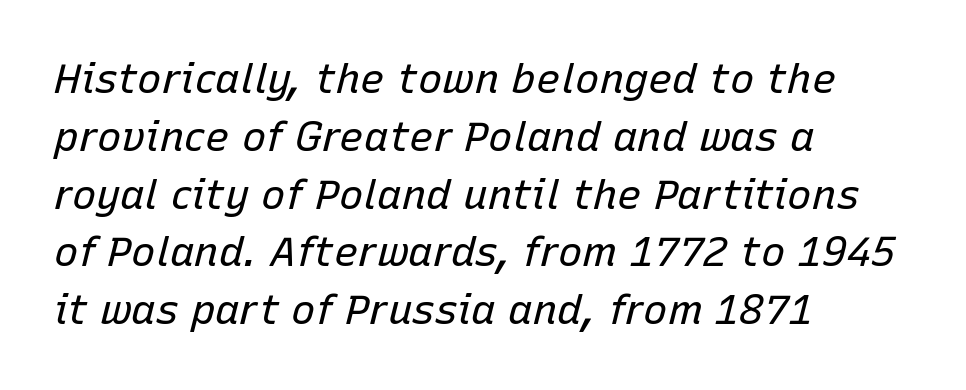
Does the copy run flush right? No — it runs flush left. The zone under the glyphs is completely vacant. Tracking value appears to be zero — textbook default spacing. The specimen reads as italic at a glance.
